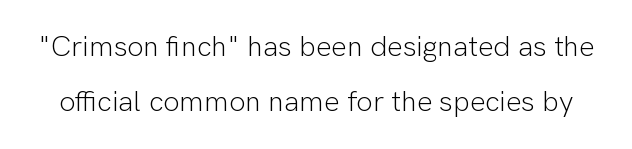
{"serif": "no", "italic": "no", "bold": "no", "weight": "light", "width": "normal", "stroke_contrast": "low", "x_height": "medium", "monospaced": "no", "underline": "no", "line_spacing_ratio": 1.89, "letter_spacing": "normal", "letter_spacing_em": 0.0, "glyph_px": 29}
